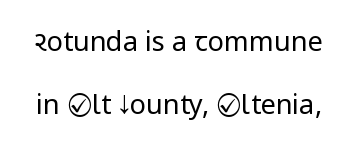
The image shows 27 px text type, upright; set loose line spacing (2.34x), normal letter spacing, not underlined.
